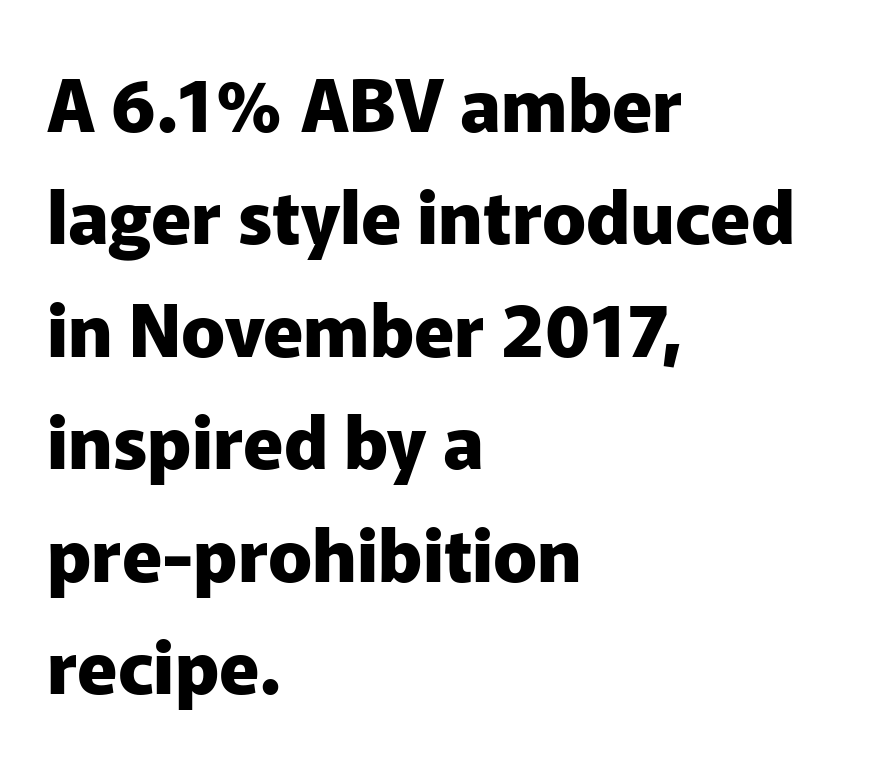
Character widths vary here, with narrow letters taking less room than wide ones. This is roman type, the default non-slanted kind. No word sits above an underline. Observe the ordinary spacing: letters are neighbours, not strangers. Every row of glyphs begins at an identical x-position on the left.
